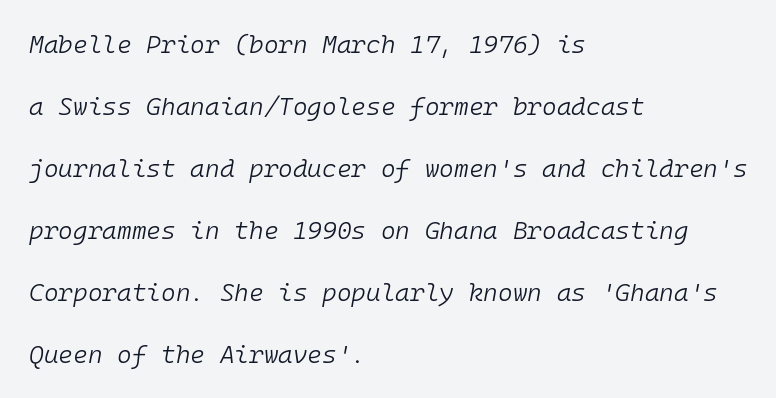
Q: Is the text bold? A: No.
Q: Is the text italic (slanted)? A: Yes, it leans right by about 10 degrees.
Q: Is the text underlined? A: No.
Q: How is the paragraph aligned? A: Left-aligned.
Q: Is the spacing between letters normal or unusually wide? A: Normal.
Q: Is the spacing between lines tight, normal or loose? A: Loose.
